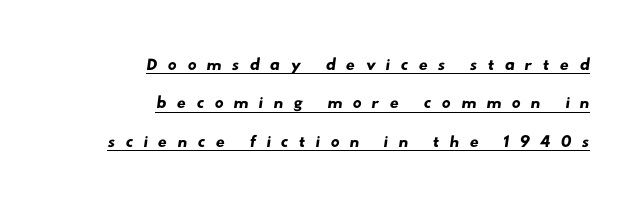
Caption: multi-line text, flush right, ragged left. What stands out about the letter spacing? Its width — letters are far apart. Vertically, the passage feels balanced, rows spaced as you'd expect. Glance below the letters and you will spot a drawn line.
